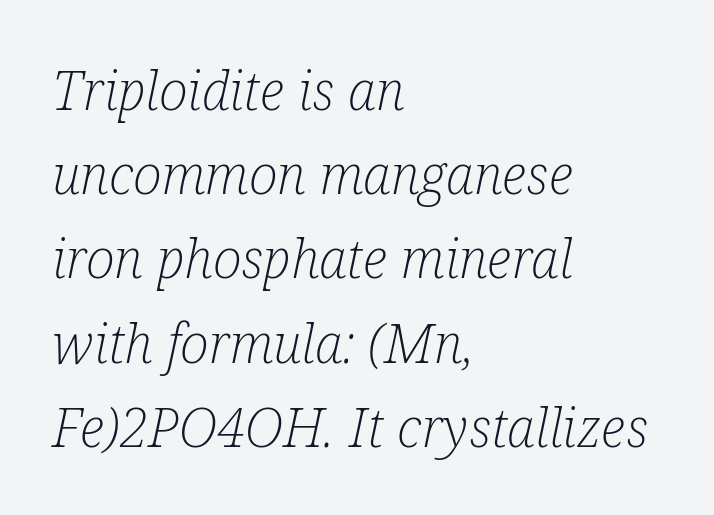
This sample has the flowing, uneven cadence of proportional lettering. A typesetter would label this face a serif. Tall strokes in this sample are angled rather than plumb. Regular leading. The lines in this sample share a left origin and differ only in where they stop. Descenders hang freely into open space.
